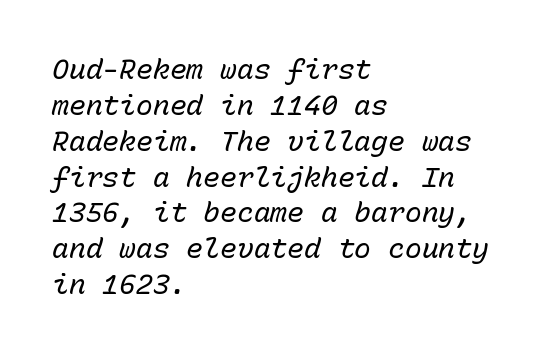
Q: Is the text bold? A: No.
Q: Is the text italic (slanted)? A: Yes, it leans right by about 15 degrees.
Q: Is the text underlined? A: No.
Q: How is the paragraph aligned? A: Left-aligned.
Q: Is the spacing between letters normal or unusually wide? A: Normal.
Q: Is the spacing between lines tight, normal or loose? A: Normal.
Q: Width (condensed, normal, or wide)? A: Normal.
Q: Stroke contrast? A: Low.
Q: x-height? A: Medium.
Q: Monospaced? A: Yes.
